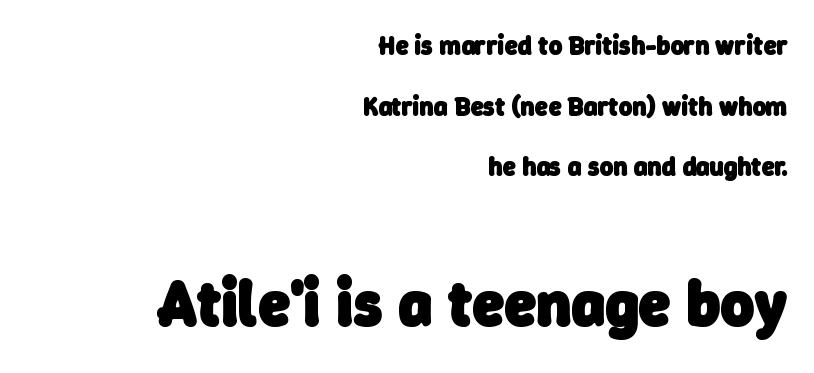
The image shows 64 px heavy sans-serif type; set right-aligned, loose line spacing (2.33x), normal letter spacing, not underlined; the second (bottom) block is 2.46x larger; low stroke contrast and a medium x-height.
